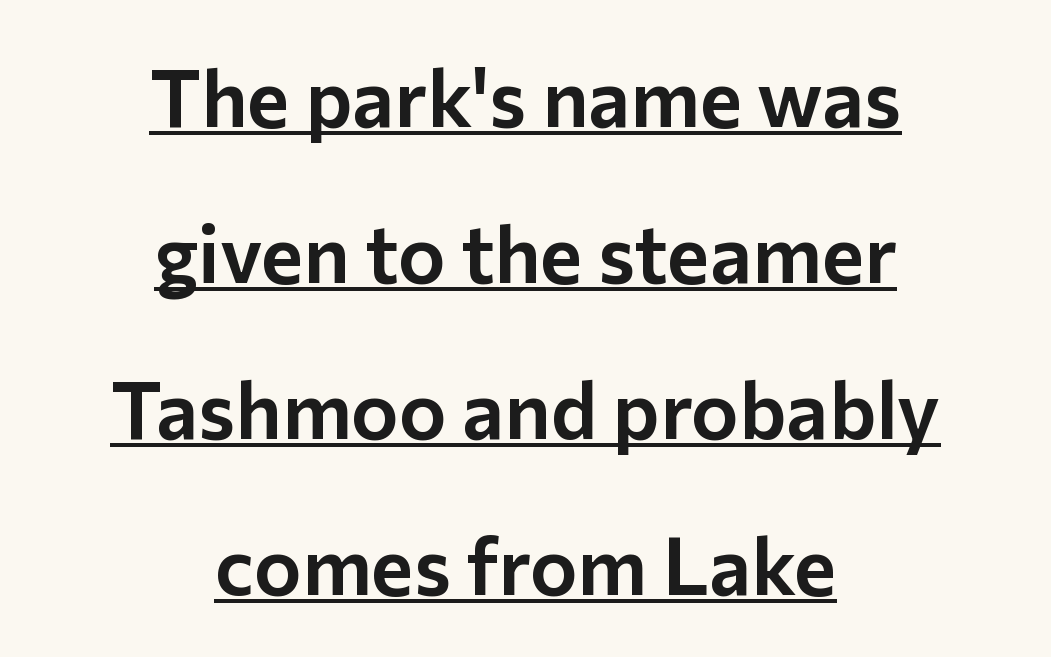
{"serif": "no", "italic": "no", "width": "normal", "stroke_contrast": "low", "x_height": "medium", "monospaced": "no", "underline": "yes", "align": "center", "line_spacing": "loose", "line_spacing_ratio": 1.95, "letter_spacing": "normal", "letter_spacing_em": 0.0, "glyph_px": 80}
